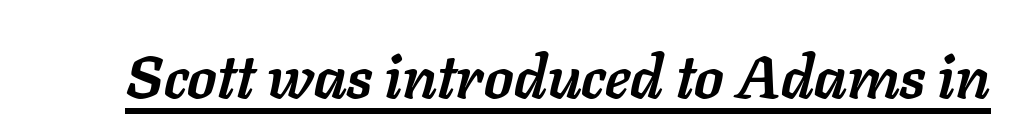
The image shows 60 px semibold type, italic (leaning right); set normal letter spacing, underlined; low stroke contrast and a medium x-height.
